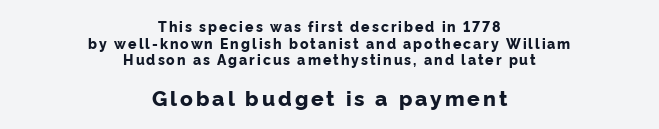
The image shows 21 px bold type, upright; set centered, line spacing 1.18x, not underlined; the second (bottom) block is 1.5x larger.
